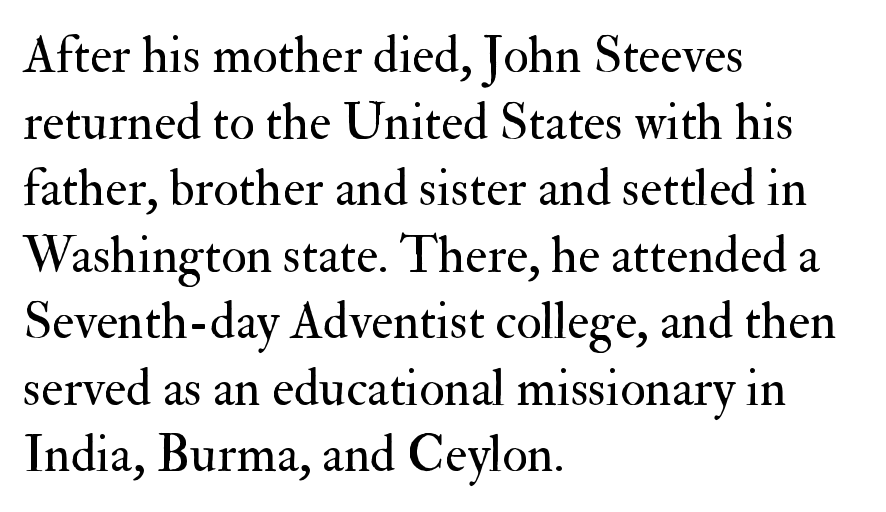
{"serif": "yes", "italic": "no", "bold": "no", "weight": "regular", "width": "normal", "stroke_contrast": "medium", "x_height": "small", "monospaced": "no", "underline": "no", "align": "left", "line_spacing": "normal", "line_spacing_ratio": 1.28, "letter_spacing": "normal", "letter_spacing_em": 0.0, "glyph_px": 52}
